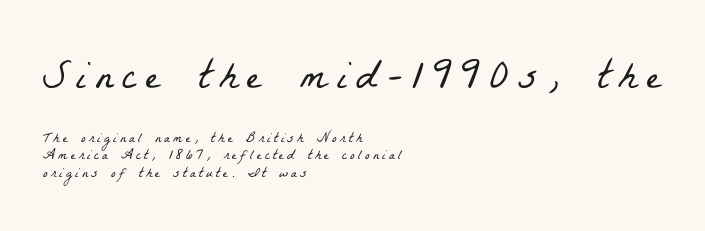
{"serif": "yes", "bold": "no", "weight": "light", "width": "condensed", "stroke_contrast": "low", "x_height": "medium", "monospaced": "no", "underline": "no", "align": "left", "line_spacing_ratio": 1.23, "letter_spacing": "wide", "letter_spacing_em": 0.23, "larger_block": "first", "size_ratio": 2.93, "glyph_px": 41}
